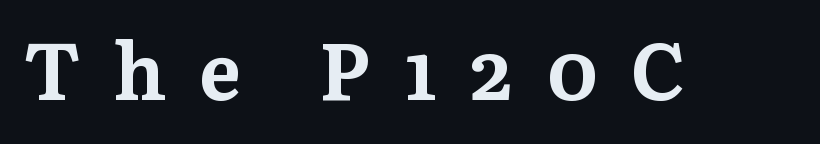
Q: Is the text bold? A: Yes.
Q: Is the text italic (slanted)? A: No, it is upright.
Q: Is the typeface a serif or a sans-serif typeface? A: Serif.
Q: Is the text underlined? A: No.
Q: Is the spacing between letters normal or unusually wide? A: Unusually wide.
Q: Width (condensed, normal, or wide)? A: Normal.
Q: Stroke contrast? A: Medium.
Q: x-height? A: Medium.
Q: Monospaced? A: No.
